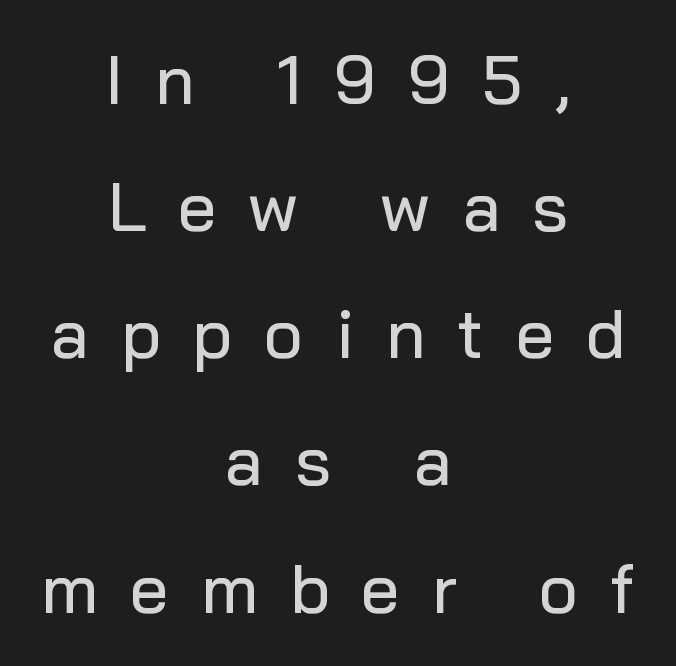
Q: Is the text italic (slanted)? A: No, it is upright.
Q: Is the typeface a serif or a sans-serif typeface? A: Sans-serif.
Q: Is the text underlined? A: No.
Q: How is the paragraph aligned? A: Centered.
Q: Is the spacing between letters normal or unusually wide? A: Unusually wide.
Q: Width (condensed, normal, or wide)? A: Normal.
Q: Stroke contrast? A: Low.
Q: x-height? A: Medium.
Q: Monospaced? A: No.
